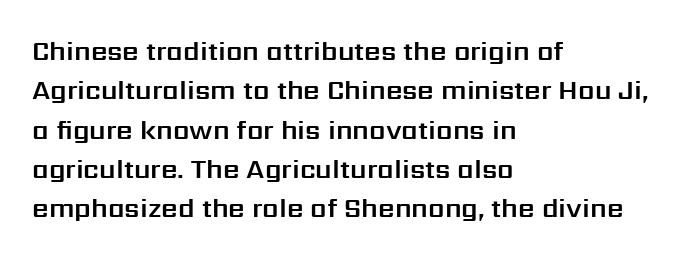
{"italic": "no", "underline": "no", "align": "left", "line_spacing": "normal", "line_spacing_ratio": 1.51, "letter_spacing": "normal", "letter_spacing_em": 0.0, "glyph_px": 26}
